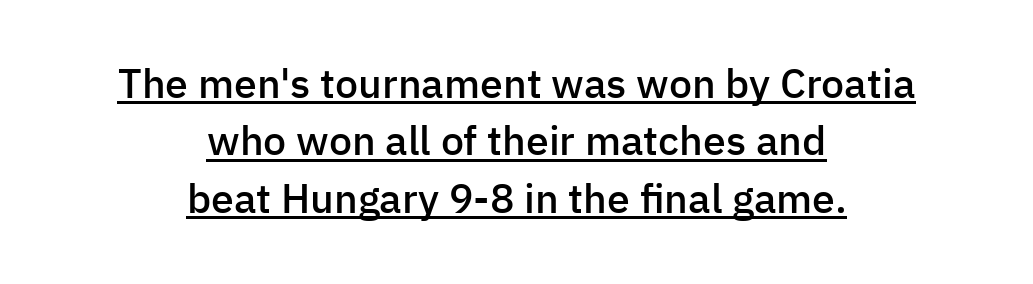
The image shows 41 px semibold sans-serif type, upright; set centered, normal line spacing (1.4x), normal letter spacing, underlined; low stroke contrast and a medium x-height.
